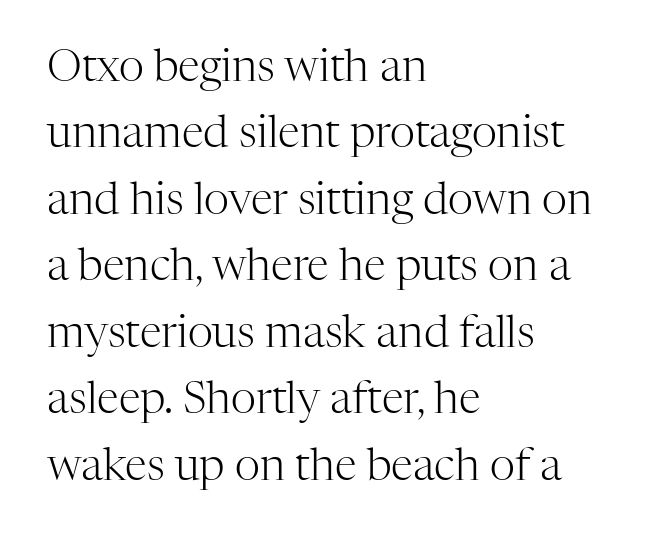
Q: Is the text bold? A: No.
Q: Is the text italic (slanted)? A: No, it is upright.
Q: Is the typeface a serif or a sans-serif typeface? A: Serif.
Q: Is the text underlined? A: No.
Q: How is the paragraph aligned? A: Left-aligned.
Q: Is the spacing between letters normal or unusually wide? A: Normal.
Q: Is the spacing between lines tight, normal or loose? A: Normal.
Q: Width (condensed, normal, or wide)? A: Normal.
Q: Stroke contrast? A: High.
Q: x-height? A: Medium.
Q: Monospaced? A: No.
